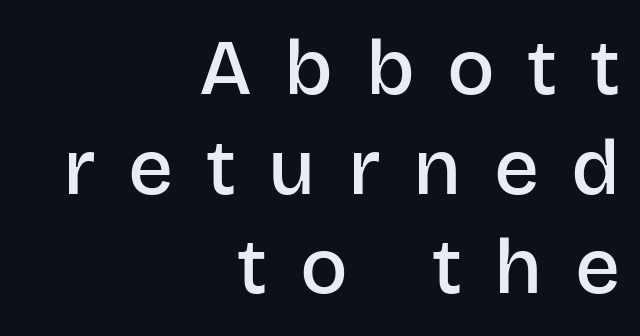
Q: Is the text bold? A: Semi-bold.
Q: Is the text italic (slanted)? A: No, it is upright.
Q: Is the typeface a serif or a sans-serif typeface? A: Sans-serif.
Q: Is the text underlined? A: No.
Q: How is the paragraph aligned? A: Right-aligned.
Q: Is the spacing between letters normal or unusually wide? A: Unusually wide.
Q: Is the spacing between lines tight, normal or loose? A: Normal.
Q: Width (condensed, normal, or wide)? A: Normal.
Q: Stroke contrast? A: Low.
Q: x-height? A: Large.
Q: Monospaced? A: No.
